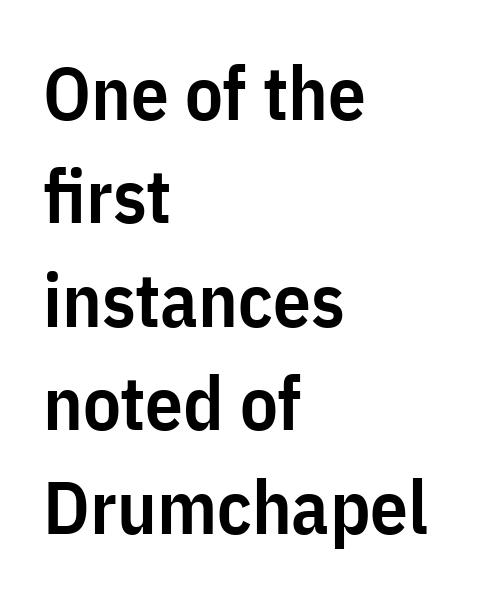
To sum up the face: it is a sans, with no serifs. The foot of each line stays bare and open. Leading: standard. The letters stand straight up with perfectly vertical stems. The tracking reads as untouched default to a designer's eye.
